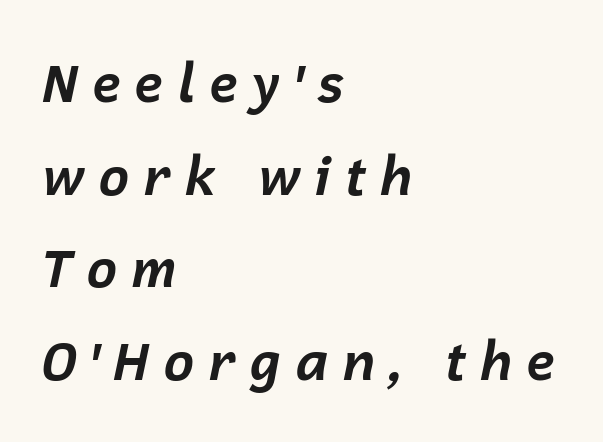
{"italic": "yes", "lean": "right", "slant_degrees": 12, "bold": "yes", "weight": "bold", "width": "normal", "stroke_contrast": "low", "x_height": "medium", "monospaced": "no", "underline": "no", "align": "left", "line_spacing_ratio": 1.75, "letter_spacing": "wide", "letter_spacing_em": 0.24, "glyph_px": 53}
